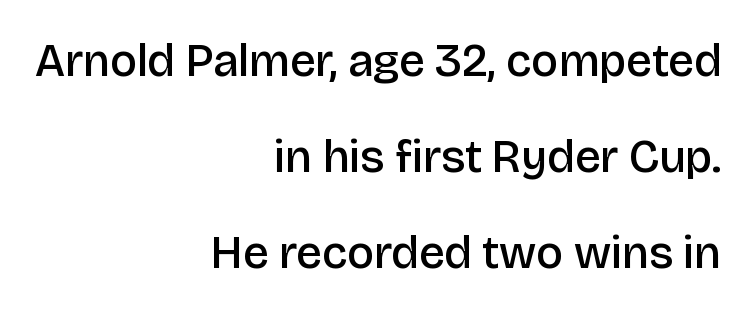
Q: Is the text bold? A: Semi-bold.
Q: Is the text italic (slanted)? A: No, it is upright.
Q: Is the typeface a serif or a sans-serif typeface? A: Sans-serif.
Q: Is the text underlined? A: No.
Q: How is the paragraph aligned? A: Right-aligned.
Q: Is the spacing between letters normal or unusually wide? A: Normal.
Q: Is the spacing between lines tight, normal or loose? A: Loose.
Q: Width (condensed, normal, or wide)? A: Normal.
Q: Stroke contrast? A: Low.
Q: x-height? A: Large.
Q: Monospaced? A: No.
